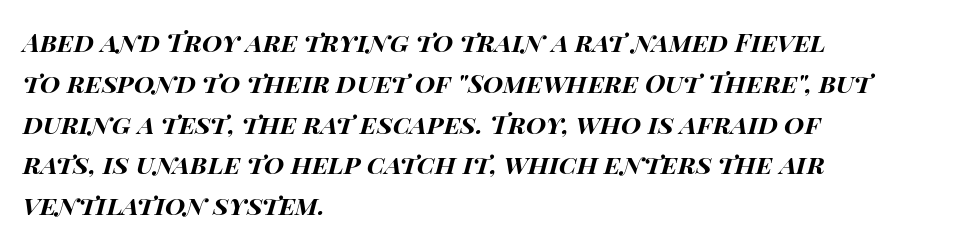
Q: Is the text bold? A: Yes.
Q: Is the text italic (slanted)? A: Yes, it leans right by about 15 degrees.
Q: Is the text underlined? A: No.
Q: How is the paragraph aligned? A: Left-aligned.
Q: Is the spacing between letters normal or unusually wide? A: Normal.
Q: Is the spacing between lines tight, normal or loose? A: Normal.
